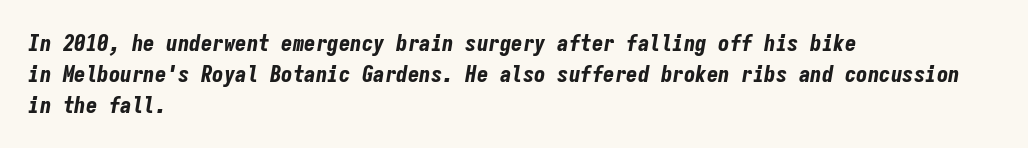
Q: Is the text bold? A: Yes.
Q: Is the text italic (slanted)? A: Yes, it leans right by about 9 degrees.
Q: Is the text underlined? A: No.
Q: How is the paragraph aligned? A: Left-aligned.
Q: Is the spacing between letters normal or unusually wide? A: Normal.
Q: Is the spacing between lines tight, normal or loose? A: Normal.
